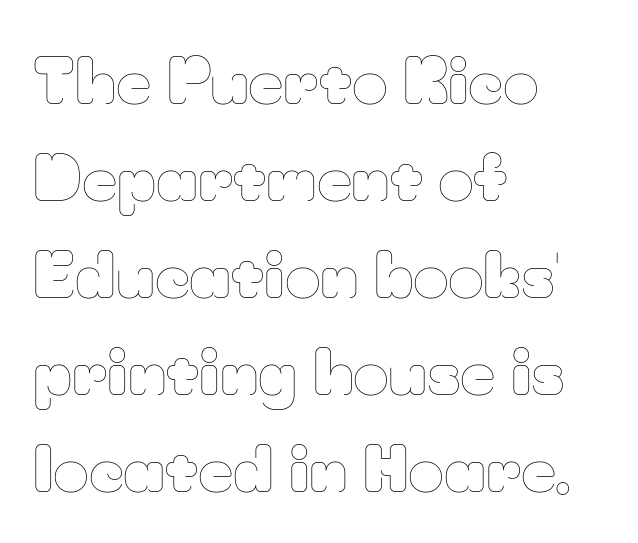
{"italic": "no", "bold": "no", "weight": "thin", "width": "normal", "stroke_contrast": "low", "x_height": "small", "monospaced": "no", "underline": "no", "align": "left", "line_spacing": "normal", "line_spacing_ratio": 1.59, "letter_spacing": "normal", "letter_spacing_em": 0.0, "glyph_px": 61}
